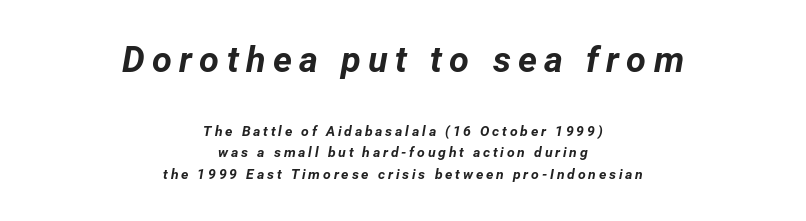
These lines are rendered in a variable-pitch font. The lines sit at an ordinary, default distance from one another. Short and long lines alike share a common midpoint. What stands out about the letter spacing? Its width — letters are far apart. Does the bottom block carry the larger type? No, the top block does.
